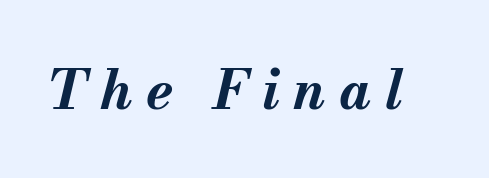
{"italic": "yes", "lean": "right", "slant_degrees": 13, "bold": "yes", "weight": "bold", "width": "normal", "stroke_contrast": "medium", "x_height": "small", "monospaced": "no", "underline": "no", "letter_spacing": "wide", "letter_spacing_em": 0.25, "glyph_px": 55}
